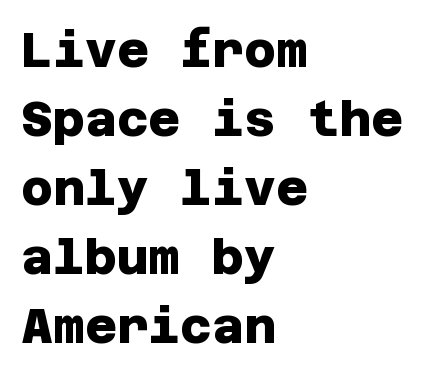
The image shows 49 px heavy sans-serif type; set left-aligned, normal line spacing (1.41x), normal letter spacing, not underlined; low stroke contrast and a large x-height.
